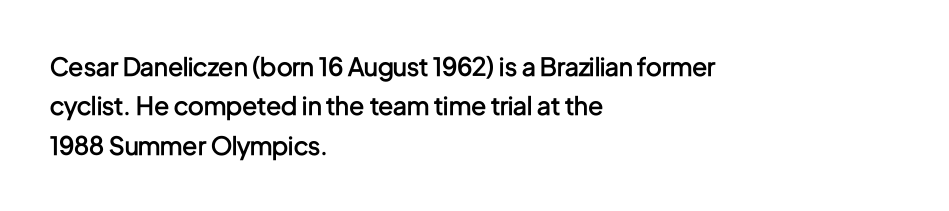
The image shows 25 px text type, upright; set left-aligned, normal line spacing (1.58x), normal letter spacing, not underlined.
